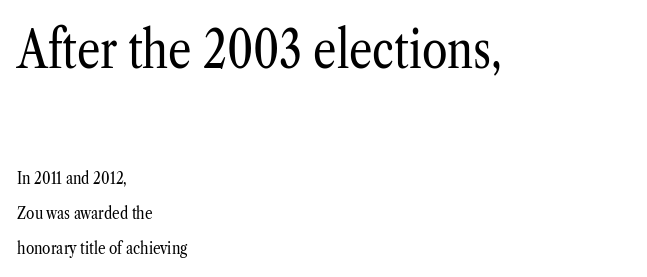
Q: Is the text bold? A: No.
Q: Is the text italic (slanted)? A: No, it is upright.
Q: Is the typeface a serif or a sans-serif typeface? A: Serif.
Q: Is the text underlined? A: No.
Q: How is the paragraph aligned? A: Left-aligned.
Q: Is the spacing between letters normal or unusually wide? A: Normal.
Q: Is the spacing between lines tight, normal or loose? A: Loose.
Q: Which block of text is set in a larger size, the first (top) or the second (bottom)? A: The first (top) one.
Q: Width (condensed, normal, or wide)? A: Condensed.
Q: Stroke contrast? A: Low.
Q: x-height? A: Medium.
Q: Monospaced? A: No.
